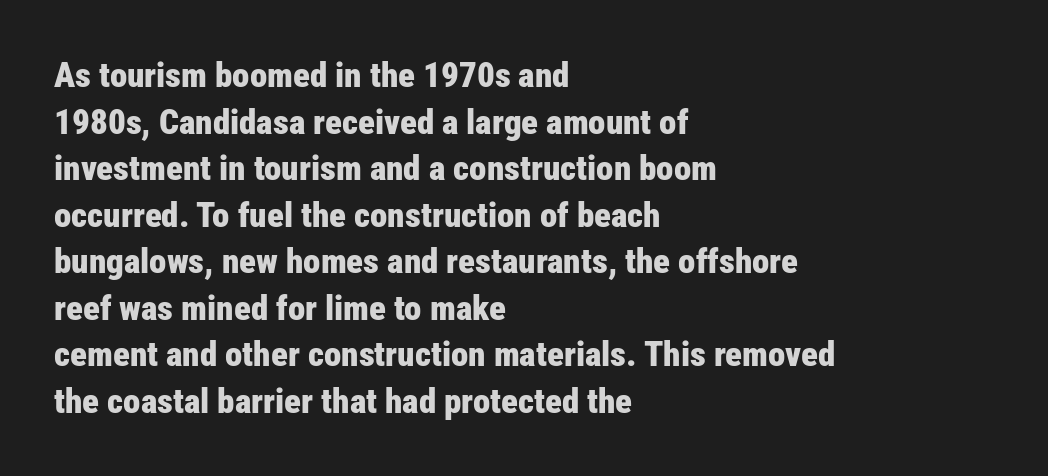
Q: Is the text bold? A: Yes.
Q: Is the text italic (slanted)? A: No, it is upright.
Q: Is the typeface a serif or a sans-serif typeface? A: Sans-serif.
Q: Is the text underlined? A: No.
Q: How is the paragraph aligned? A: Left-aligned.
Q: Is the spacing between letters normal or unusually wide? A: Normal.
Q: Is the spacing between lines tight, normal or loose? A: Normal.
Q: Width (condensed, normal, or wide)? A: Condensed.
Q: Stroke contrast? A: Low.
Q: x-height? A: Medium.
Q: Monospaced? A: No.
